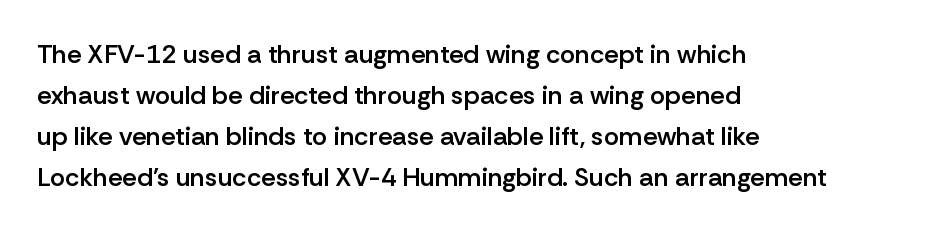
{"italic": "no", "bold": "semi", "underline": "no", "align": "left", "line_spacing": "normal", "line_spacing_ratio": 1.58, "letter_spacing": "normal", "letter_spacing_em": 0.0, "glyph_px": 26}
